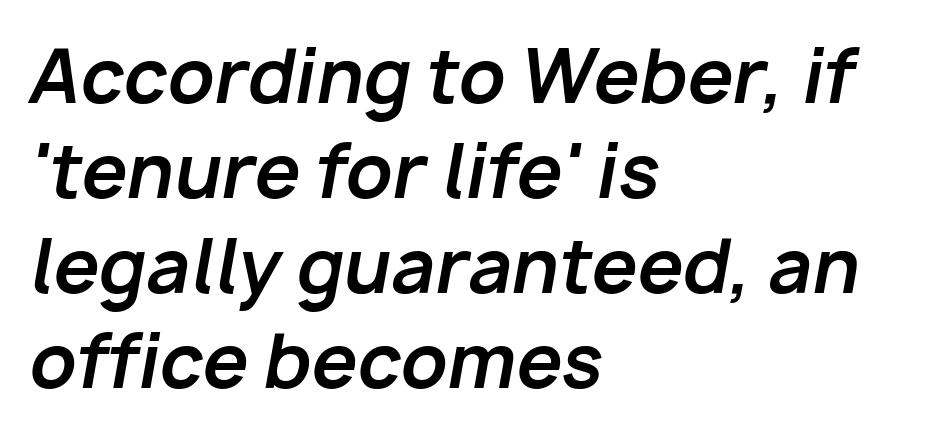
You can tell it's italic because the verticals aren't actually vertical. The setting favours the left margin, as ordinary paragraphs usually do. Students, note that the glyphs here touch the page at normal intervals. Stroke thickness is high; the sample reads as a true bold. The face used here is proportionally spaced, like ordinary book or web type. Leading matches the norm, producing a regular column.
